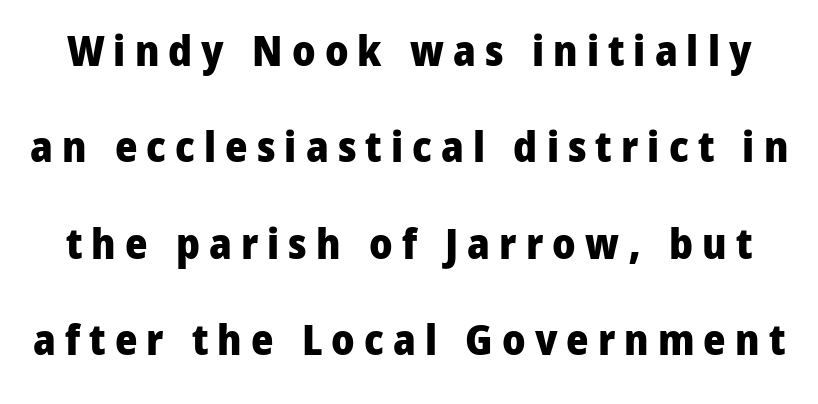
Q: Is the text bold? A: Yes.
Q: Is the text italic (slanted)? A: No, it is upright.
Q: Is the typeface a serif or a sans-serif typeface? A: Sans-serif.
Q: Is the text underlined? A: No.
Q: Is the spacing between letters normal or unusually wide? A: Unusually wide.
Q: Is the spacing between lines tight, normal or loose? A: Loose.
Q: Width (condensed, normal, or wide)? A: Normal.
Q: Stroke contrast? A: Low.
Q: x-height? A: Medium.
Q: Monospaced? A: No.
